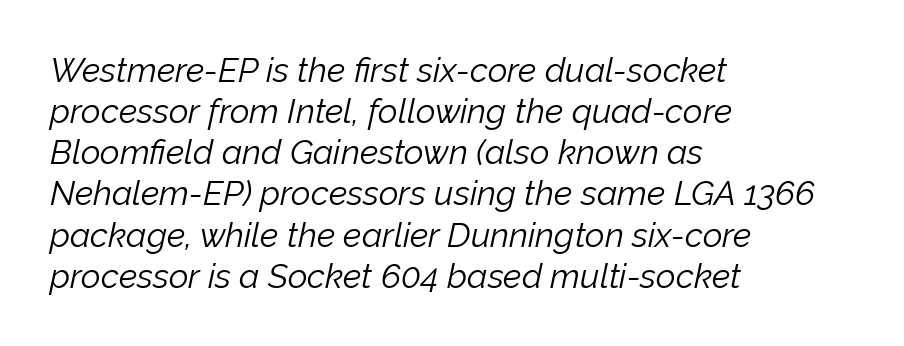
Q: Is the text bold? A: No.
Q: Is the text italic (slanted)? A: Yes, it leans right by about 12 degrees.
Q: Is the text underlined? A: No.
Q: How is the paragraph aligned? A: Left-aligned.
Q: Is the spacing between letters normal or unusually wide? A: Normal.
Q: Width (condensed, normal, or wide)? A: Normal.
Q: Stroke contrast? A: Low.
Q: x-height? A: Medium.
Q: Monospaced? A: No.
